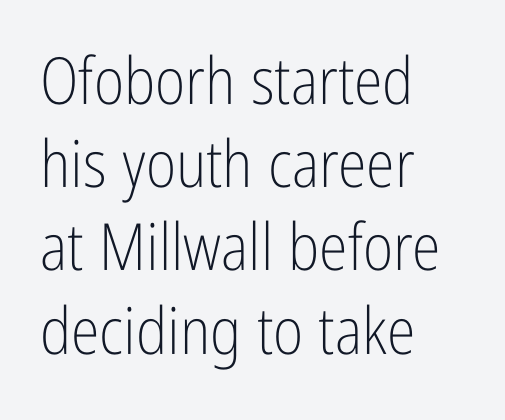
The image shows 65 px light, condensed sans-serif type, upright; set left-aligned, normal line spacing (1.28x), normal letter spacing, not underlined; low stroke contrast and a medium x-height.
